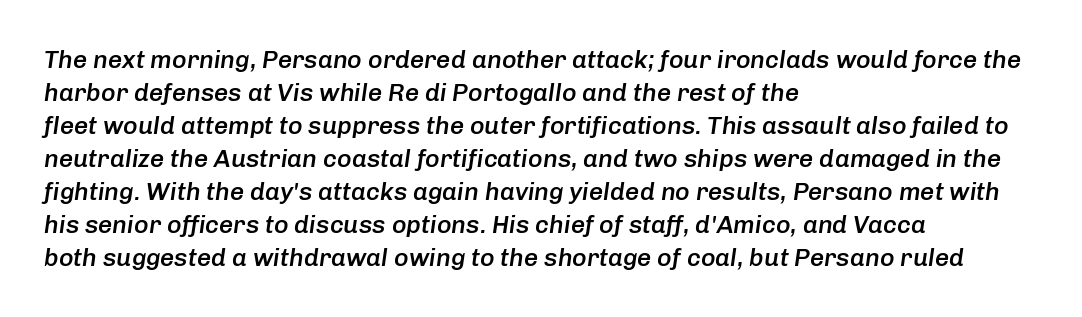
A typesetter would call this leading conventional body-copy spacing. The characters look somewhat weighty, a semibold short of true bold. Layout note: lines flush left. A bare baseline throughout the passage. This sample uses an oblique cut, with every glyph tilted off the vertical. Here the glyphs are tracked normally, forming tight word shapes.
